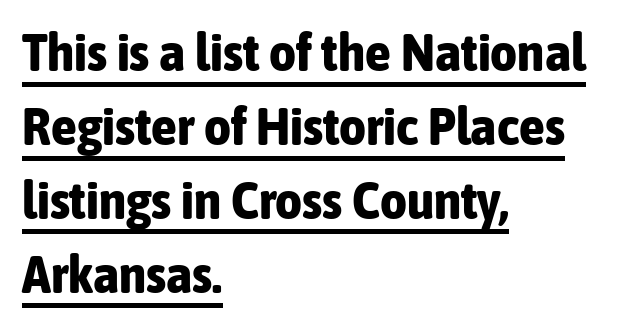
The line-height multiplier appears to be the usual default. Do the characters align in a grid? No, the font is proportional. The specimen includes a rule beneath the text block's lines. Typographically, this falls in the sans-serif category. The rendering keeps characters at their native spacing. Horizontal alignment here is leftward, the default for most running prose.
